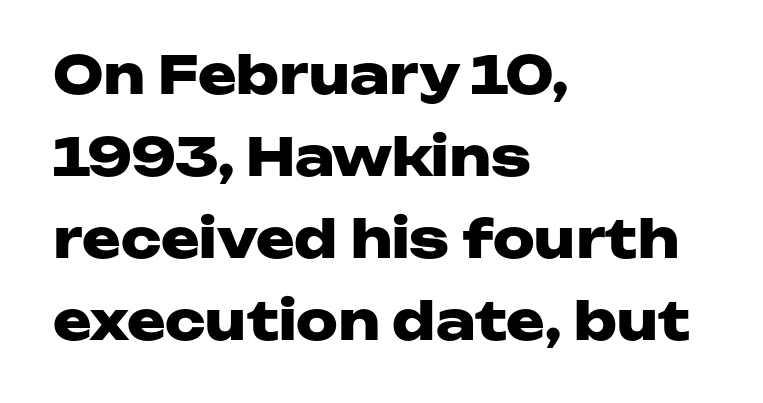
Q: Is the text bold? A: Yes.
Q: Is the text italic (slanted)? A: No, it is upright.
Q: Is the typeface a serif or a sans-serif typeface? A: Sans-serif.
Q: Is the text underlined? A: No.
Q: How is the paragraph aligned? A: Left-aligned.
Q: Is the spacing between letters normal or unusually wide? A: Normal.
Q: Is the spacing between lines tight, normal or loose? A: Normal.
Q: Width (condensed, normal, or wide)? A: Wide.
Q: Stroke contrast? A: Low.
Q: x-height? A: Medium.
Q: Monospaced? A: No.
